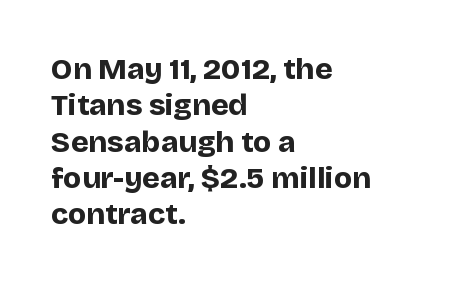
{"serif": "no", "italic": "no", "bold": "yes", "weight": "bold", "width": "normal", "stroke_contrast": "low", "x_height": "large", "monospaced": "no", "underline": "no", "align": "left", "line_spacing_ratio": 1.21, "letter_spacing": "normal", "letter_spacing_em": 0.0, "glyph_px": 30}
